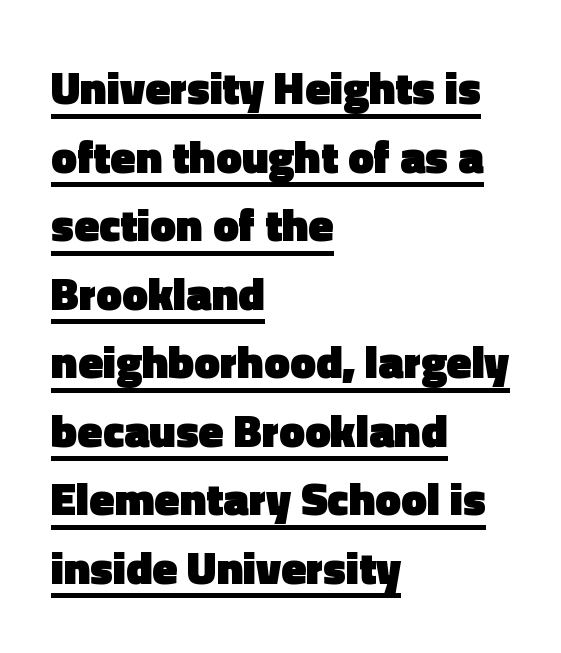
{"serif": "no", "italic": "no", "bold": "yes", "weight": "heavy", "width": "normal", "x_height": "medium", "monospaced": "no", "underline": "yes", "align": "left", "line_spacing": "normal", "line_spacing_ratio": 1.49, "letter_spacing": "normal", "letter_spacing_em": 0.0, "glyph_px": 46}
